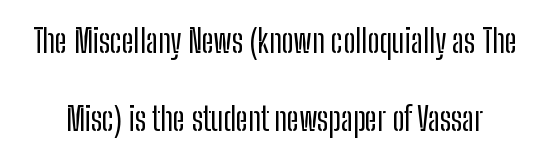
{"serif": "no", "italic": "no", "width": "condensed", "stroke_contrast": "low", "x_height": "medium", "monospaced": "no", "underline": "no", "line_spacing": "loose", "line_spacing_ratio": 2.36, "letter_spacing": "normal", "letter_spacing_em": 0.0, "glyph_px": 33}
